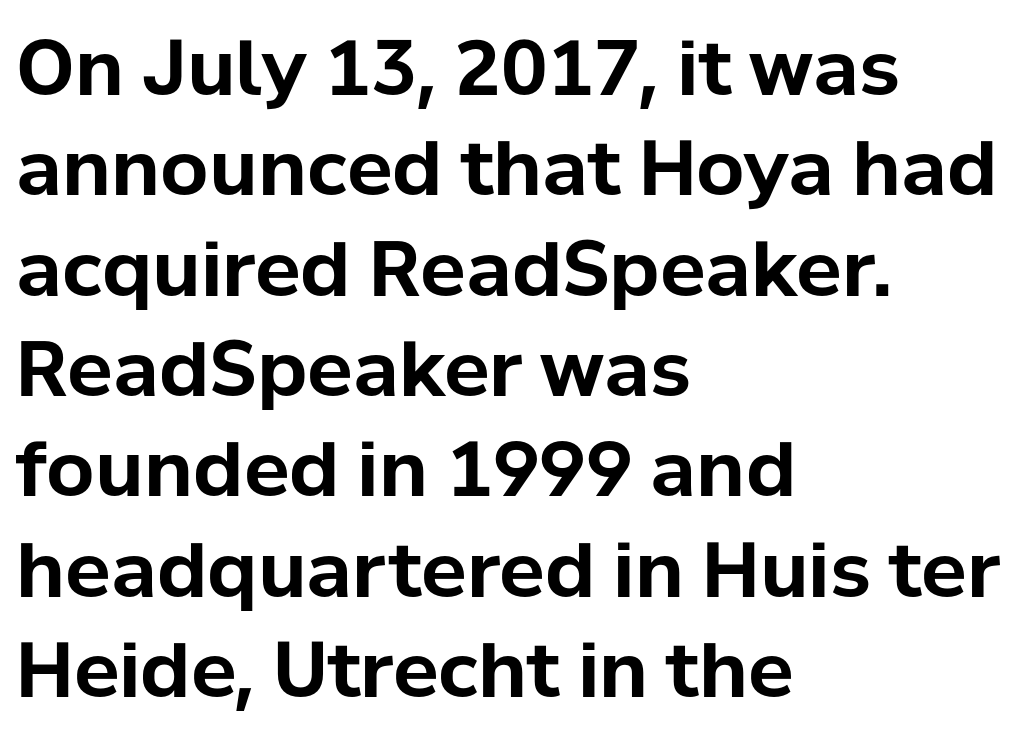
Q: Is the text bold? A: Yes.
Q: Is the text italic (slanted)? A: No, it is upright.
Q: Is the typeface a serif or a sans-serif typeface? A: Sans-serif.
Q: Is the text underlined? A: No.
Q: How is the paragraph aligned? A: Left-aligned.
Q: Is the spacing between letters normal or unusually wide? A: Normal.
Q: Is the spacing between lines tight, normal or loose? A: Normal.
Q: Width (condensed, normal, or wide)? A: Normal.
Q: Stroke contrast? A: Low.
Q: x-height? A: Medium.
Q: Monospaced? A: No.
